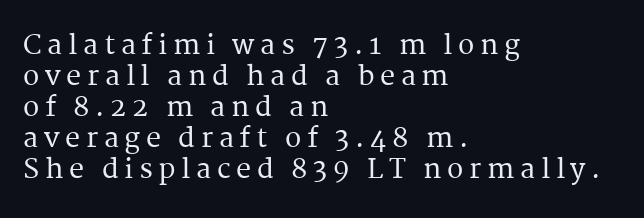
{"italic": "no", "underline": "no", "align": "left", "line_spacing": "tight", "line_spacing_ratio": 1.15, "letter_spacing": "wide", "letter_spacing_em": 0.21, "glyph_px": 27}
